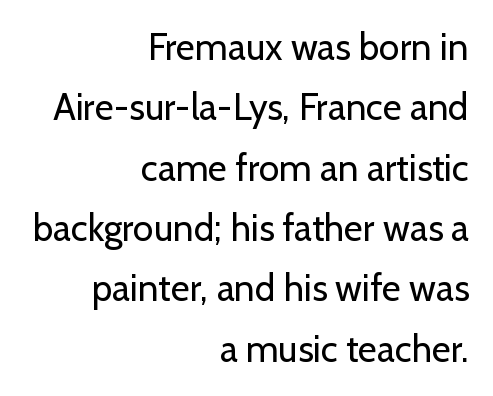
{"serif": "no", "italic": "no", "bold": "no", "weight": "regular", "width": "normal", "stroke_contrast": "low", "x_height": "medium", "monospaced": "no", "underline": "no", "align": "right", "line_spacing": "normal", "line_spacing_ratio": 1.63, "letter_spacing": "normal", "letter_spacing_em": 0.0, "glyph_px": 37}
